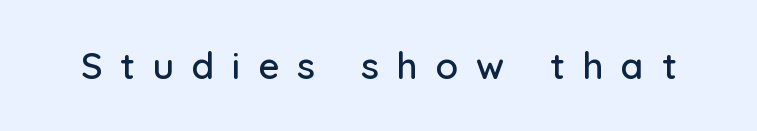
The image shows 37 px sans-serif type, upright; set unusually wide letter spacing (+0.48 em), not underlined; low stroke contrast and a medium x-height.
